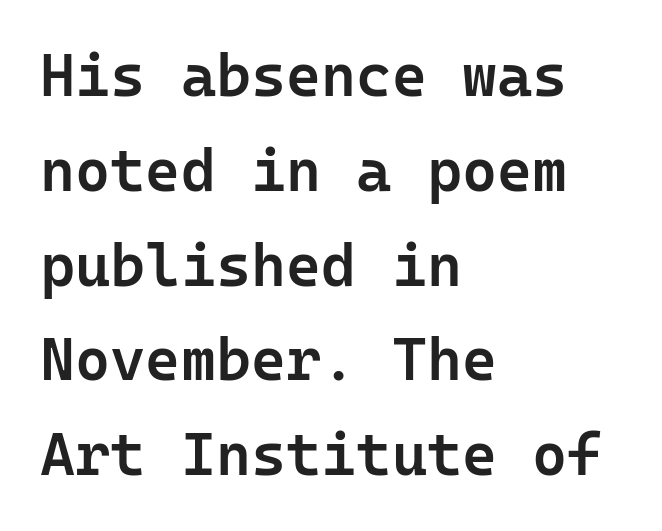
The image shows 60 px semibold sans-serif type, upright; set left-aligned, normal line spacing (1.58x), normal letter spacing, not underlined; low stroke contrast and a medium x-height.
